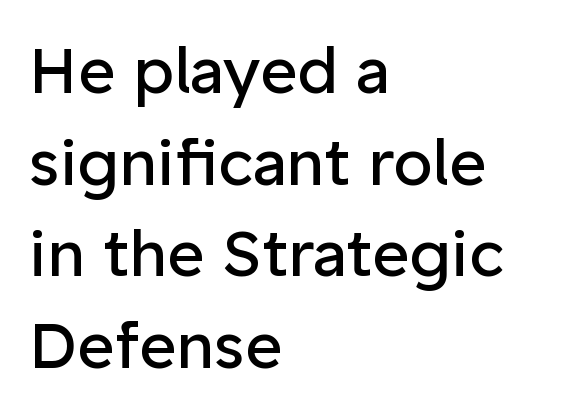
The image shows 64 px regular-weight sans-serif type, upright; set left-aligned, normal line spacing (1.43x), normal letter spacing, not underlined; low stroke contrast and a medium x-height.
